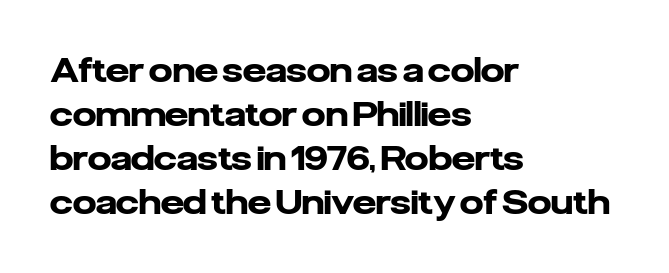
The image shows 33 px heavy sans-serif type, upright; set left-aligned, normal line spacing (1.33x), normal letter spacing, not underlined; low stroke contrast and a medium x-height.
